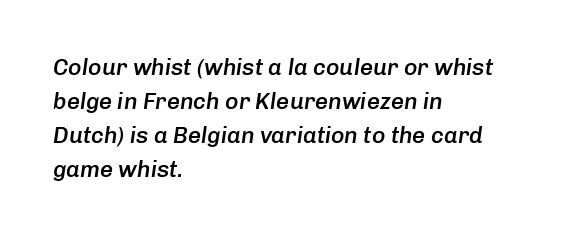
Q: Is the text bold? A: Semi-bold.
Q: Is the text italic (slanted)? A: Yes, it leans right by about 8 degrees.
Q: Is the text underlined? A: No.
Q: How is the paragraph aligned? A: Left-aligned.
Q: Is the spacing between letters normal or unusually wide? A: Normal.
Q: Is the spacing between lines tight, normal or loose? A: Normal.
